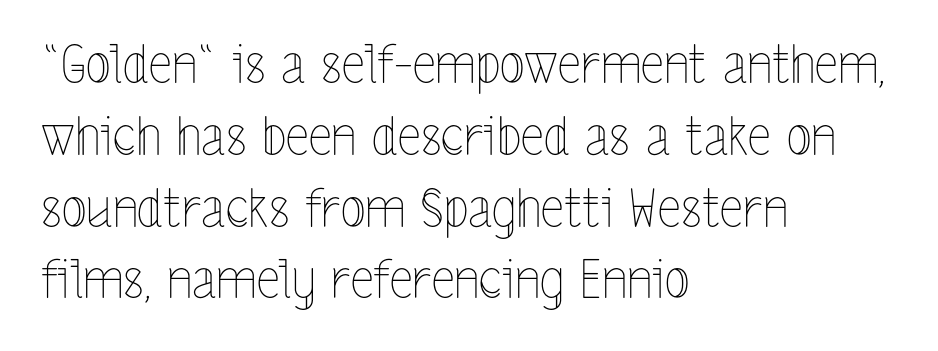
Vertical stems look standard width or narrower in stroke. Look at the tracking — it's just the regular setting, nothing added. Decoration check: the copy has no underline. The lines sit at an ordinary, default distance from one another. Which margin do the lines hug? The left one — the right edge is uneven.
